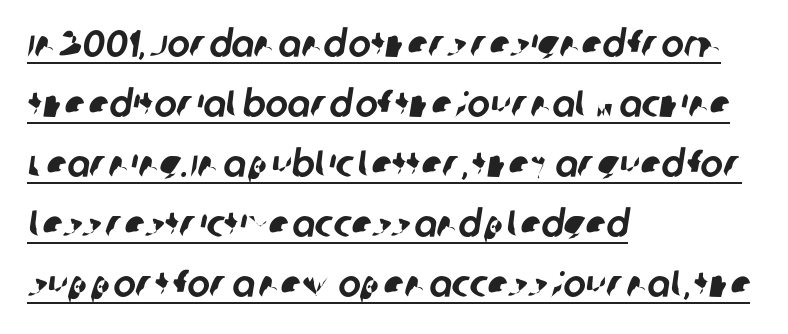
One-word summary of the alignment: left. Horizontal bands of white between lines are of average thickness. Each letter's strokes conclude bluntly, with no projecting serifs. Tracking value appears to be zero — textbook default spacing. These characters rest on top of a visible drawn line.
